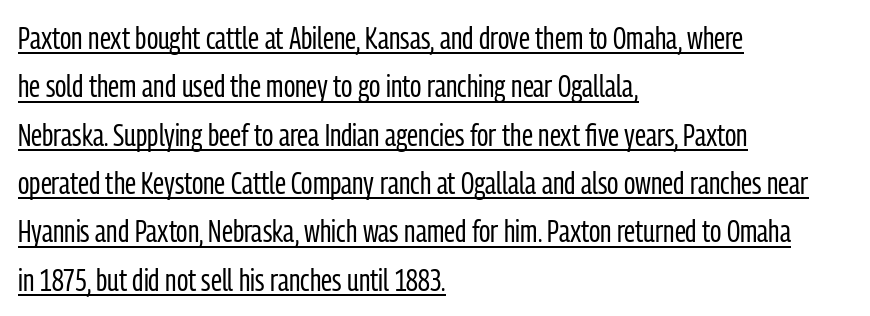
Where is the straight margin? On the left. Italic: no, the glyphs are upright roman. The strokes carry an ordinary text weight at most. Is there an underline? Yes — a line sits under the letters. Think of a printed novel: that variable character pitch is what you see here. Inter-character spacing is left at the font's built-in metrics.
